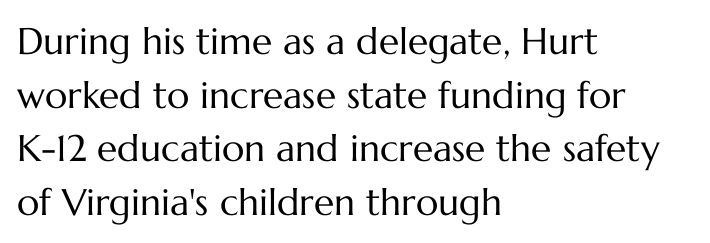
The image shows 37 px regular-weight type, upright; set left-aligned, normal line spacing (1.45x), normal letter spacing, not underlined; medium stroke contrast and a medium x-height.
